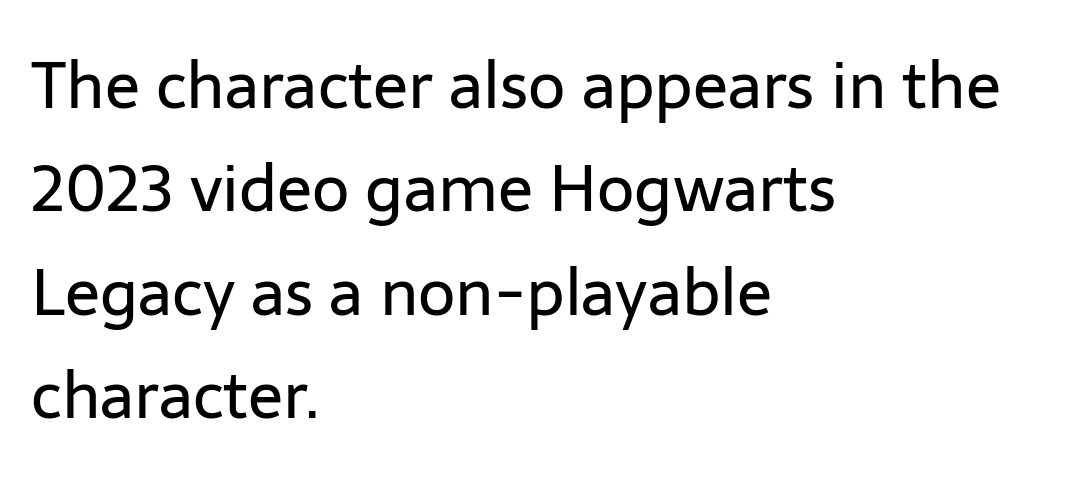
Q: Is the text bold? A: No.
Q: Is the text italic (slanted)? A: No, it is upright.
Q: Is the typeface a serif or a sans-serif typeface? A: Sans-serif.
Q: Is the text underlined? A: No.
Q: How is the paragraph aligned? A: Left-aligned.
Q: Is the spacing between letters normal or unusually wide? A: Normal.
Q: Is the spacing between lines tight, normal or loose? A: Normal.
Q: Width (condensed, normal, or wide)? A: Normal.
Q: Stroke contrast? A: Low.
Q: x-height? A: Medium.
Q: Monospaced? A: No.
